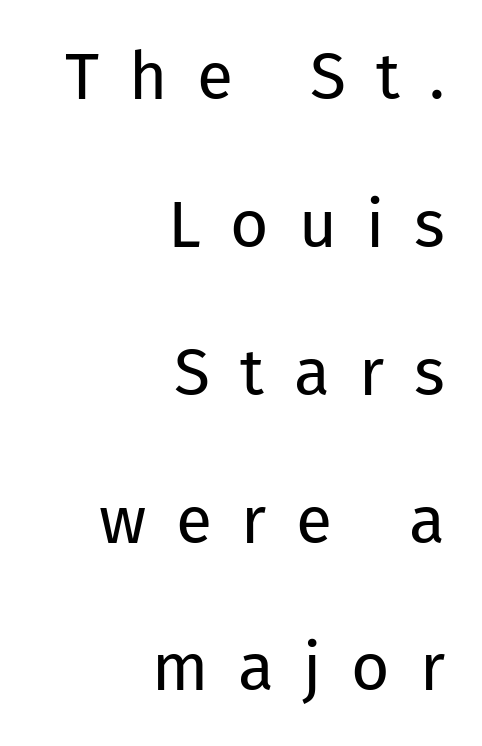
Q: Is the text bold? A: No.
Q: Is the text italic (slanted)? A: No, it is upright.
Q: Is the typeface a serif or a sans-serif typeface? A: Sans-serif.
Q: Is the text underlined? A: No.
Q: How is the paragraph aligned? A: Right-aligned.
Q: Is the spacing between letters normal or unusually wide? A: Unusually wide.
Q: Is the spacing between lines tight, normal or loose? A: Loose.
Q: Width (condensed, normal, or wide)? A: Normal.
Q: Stroke contrast? A: Low.
Q: x-height? A: Medium.
Q: Monospaced? A: No.
